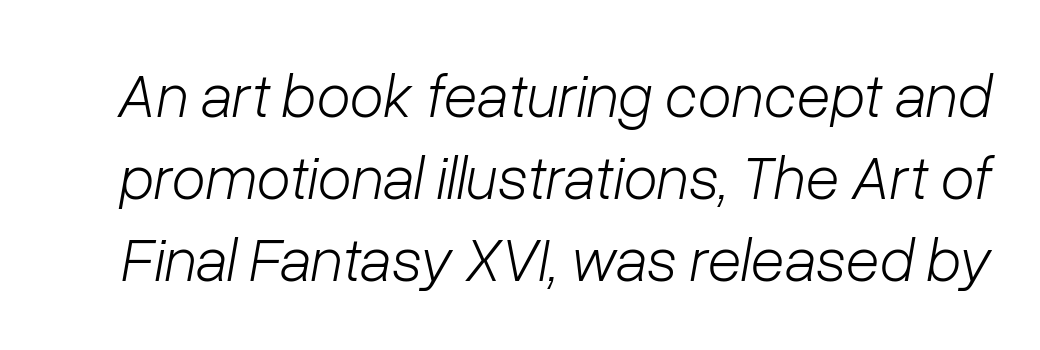
Q: Is the text bold? A: No.
Q: Is the text italic (slanted)? A: Yes, it leans right by about 10 degrees.
Q: Is the text underlined? A: No.
Q: Is the spacing between letters normal or unusually wide? A: Normal.
Q: Is the spacing between lines tight, normal or loose? A: Normal.
Q: Width (condensed, normal, or wide)? A: Normal.
Q: Stroke contrast? A: Low.
Q: x-height? A: Medium.
Q: Monospaced? A: No.
